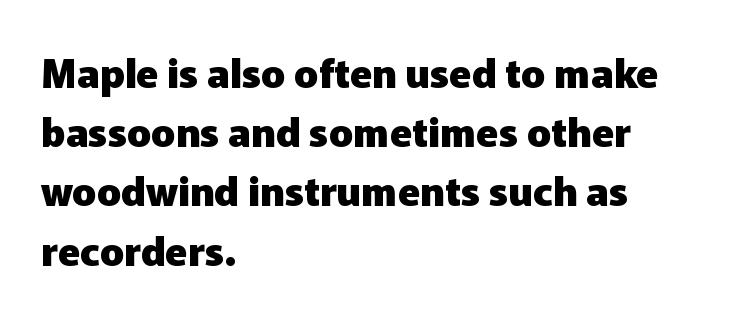
{"serif": "no", "italic": "no", "bold": "yes", "weight": "heavy", "width": "normal", "stroke_contrast": "low", "x_height": "medium", "monospaced": "no", "underline": "no", "align": "left", "line_spacing": "normal", "line_spacing_ratio": 1.48, "letter_spacing": "normal", "letter_spacing_em": 0.0, "glyph_px": 40}
